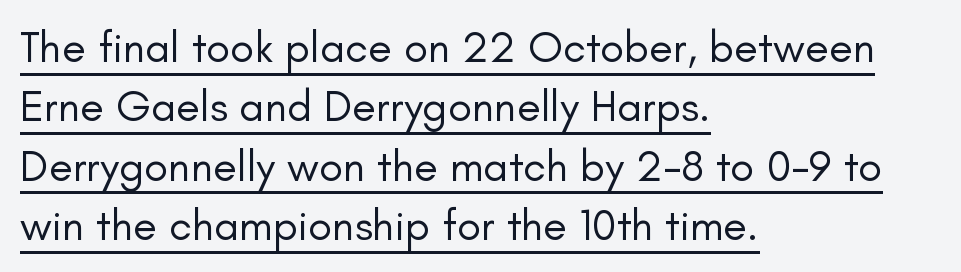
Each letter keeps its own natural width here, so spacing adapts to shape. The font's upright variant was chosen for this text. Evenly set lines give the paragraph a standard silhouette. Serifs: no, the terminals of the letterforms are clean. The weight tops out at a normal text grade.
